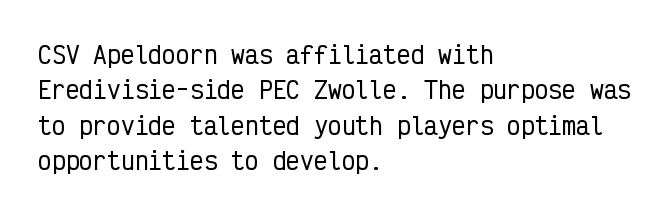
Nope, not italic — everything's standing straight. Words appear dense and cohesive because spacing is normal. The baseline area is clear. These lines sit exactly where default settings would place them. The compositor pushed each line to the left boundary.
